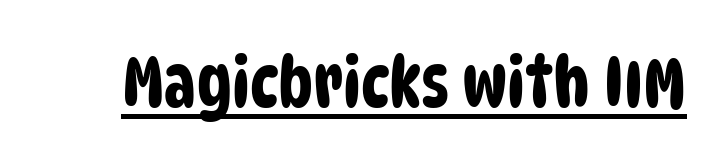
Q: Is the typeface a serif or a sans-serif typeface? A: Sans-serif.
Q: Is the text underlined? A: Yes.
Q: Is the spacing between letters normal or unusually wide? A: Normal.
Q: Width (condensed, normal, or wide)? A: Condensed.
Q: Stroke contrast? A: Low.
Q: x-height? A: Large.
Q: Monospaced? A: No.
